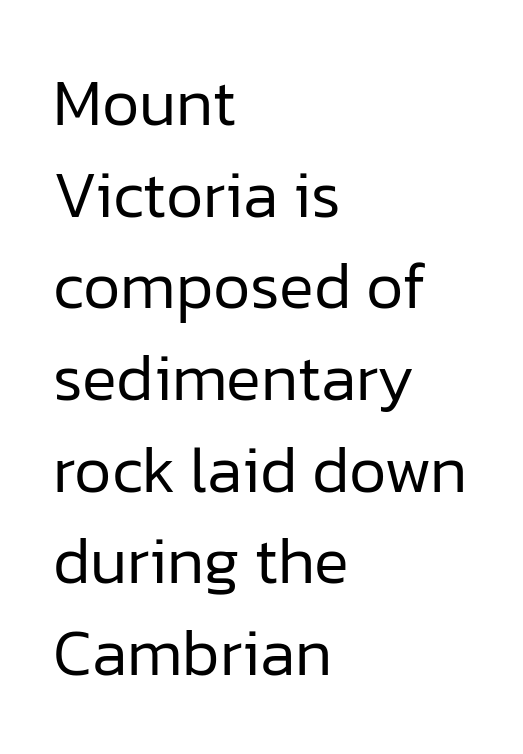
Q: Is the text bold? A: No.
Q: Is the text italic (slanted)? A: No, it is upright.
Q: Is the typeface a serif or a sans-serif typeface? A: Sans-serif.
Q: Is the text underlined? A: No.
Q: How is the paragraph aligned? A: Left-aligned.
Q: Is the spacing between letters normal or unusually wide? A: Normal.
Q: Is the spacing between lines tight, normal or loose? A: Normal.
Q: Width (condensed, normal, or wide)? A: Normal.
Q: Stroke contrast? A: Low.
Q: x-height? A: Medium.
Q: Monospaced? A: No.
